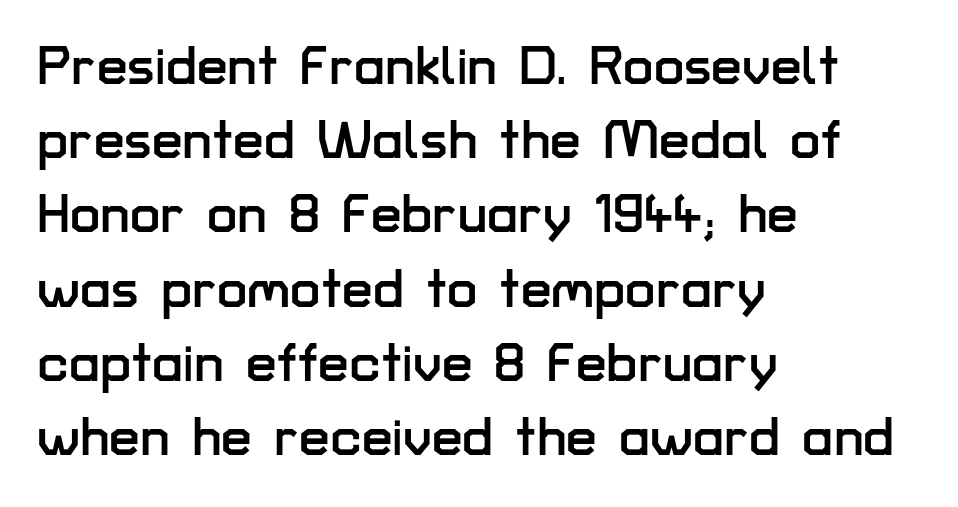
{"serif": "no", "italic": "no", "width": "normal", "stroke_contrast": "low", "x_height": "medium", "monospaced": "no", "underline": "no", "align": "left", "line_spacing": "normal", "line_spacing_ratio": 1.35, "letter_spacing": "normal", "letter_spacing_em": 0.0, "glyph_px": 55}
